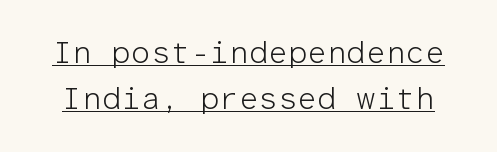
A rule runs beneath these lines of type. Baseline-to-baseline distance is the conventional proportion of letter height. Is there any slant? The stems are plumb. Stems here are at most as thick as an everyday book face.
